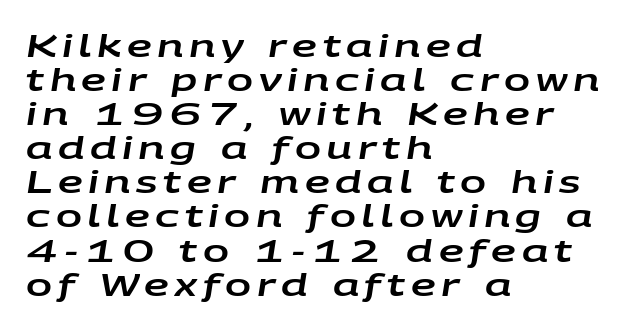
The zone under the glyphs is completely vacant. Vertical spacing — tight. Caption: multi-line text, flush left, ragged right. Note the varied advance widths — an 'i' is clearly narrower than an 'm'. The passage shown leans; its letterforms are oblique.
